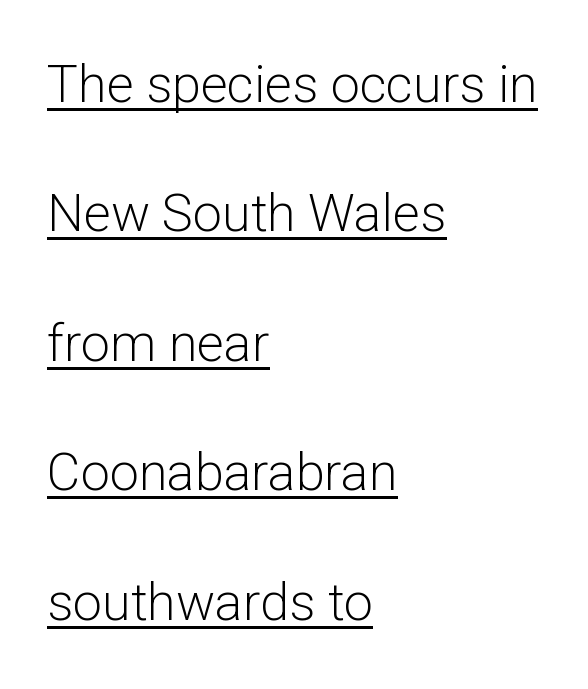
Q: Is the text bold? A: No.
Q: Is the text italic (slanted)? A: No, it is upright.
Q: Is the typeface a serif or a sans-serif typeface? A: Sans-serif.
Q: Is the text underlined? A: Yes.
Q: How is the paragraph aligned? A: Left-aligned.
Q: Is the spacing between letters normal or unusually wide? A: Normal.
Q: Is the spacing between lines tight, normal or loose? A: Loose.
Q: Width (condensed, normal, or wide)? A: Normal.
Q: Stroke contrast? A: Low.
Q: x-height? A: Medium.
Q: Monospaced? A: No.
